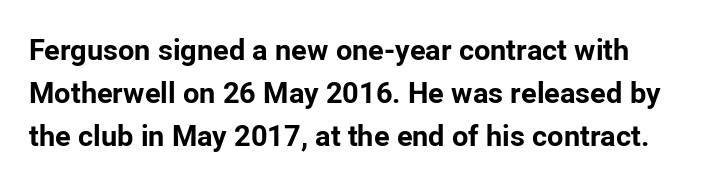
The image shows 29 px bold sans-serif type, upright; set normal line spacing (1.48x), normal letter spacing, not underlined; low stroke contrast and a medium x-height.
